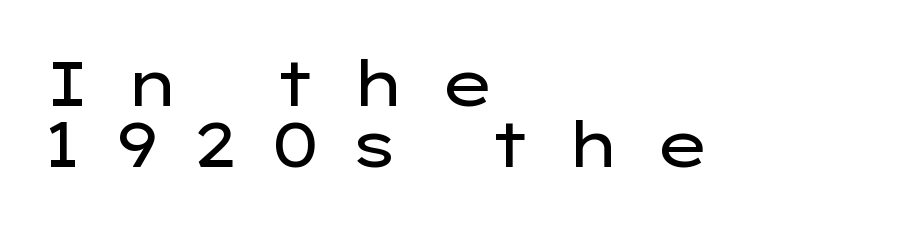
Q: Is the text bold? A: No.
Q: Is the text italic (slanted)? A: No, it is upright.
Q: Is the typeface a serif or a sans-serif typeface? A: Sans-serif.
Q: Is the text underlined? A: No.
Q: How is the paragraph aligned? A: Left-aligned.
Q: Is the spacing between letters normal or unusually wide? A: Unusually wide.
Q: Is the spacing between lines tight, normal or loose? A: Tight.
Q: Width (condensed, normal, or wide)? A: Wide.
Q: Stroke contrast? A: Low.
Q: x-height? A: Medium.
Q: Monospaced? A: No.
